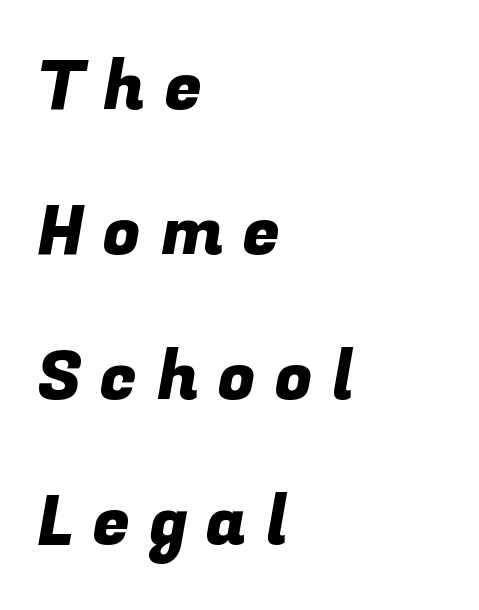
Q: Is the typeface a serif or a sans-serif typeface? A: Sans-serif.
Q: Is the text underlined? A: No.
Q: How is the paragraph aligned? A: Left-aligned.
Q: Is the spacing between letters normal or unusually wide? A: Unusually wide.
Q: Is the spacing between lines tight, normal or loose? A: Loose.
Q: Width (condensed, normal, or wide)? A: Normal.
Q: Stroke contrast? A: Low.
Q: x-height? A: Medium.
Q: Monospaced? A: No.
